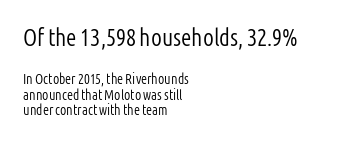
Q: Is the text bold? A: No.
Q: Is the text italic (slanted)? A: No, it is upright.
Q: Is the text underlined? A: No.
Q: How is the paragraph aligned? A: Left-aligned.
Q: Is the spacing between letters normal or unusually wide? A: Normal.
Q: Is the spacing between lines tight, normal or loose? A: Tight.
Q: Which block of text is set in a larger size, the first (top) or the second (bottom)? A: The first (top) one.
